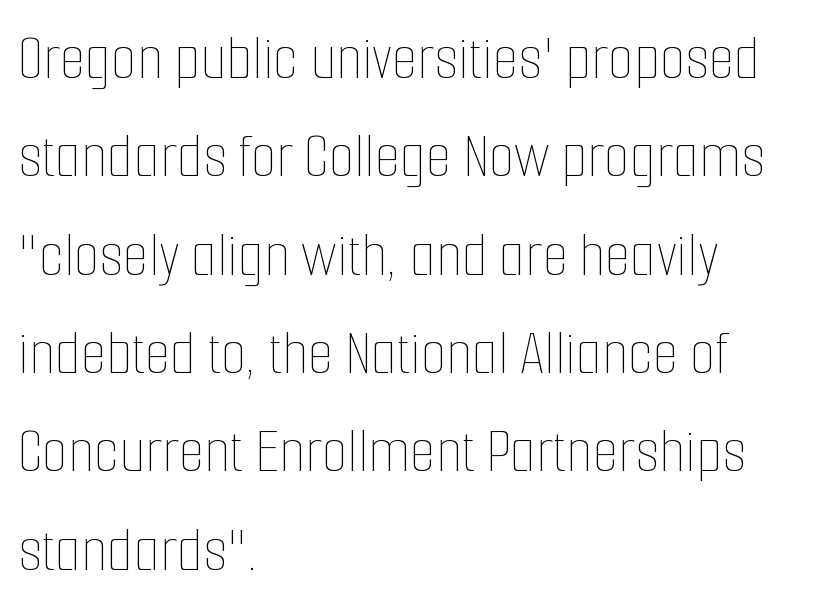
The image shows 66 px thin, condensed type, upright; set left-aligned, normal line spacing (1.49x), normal letter spacing, not underlined; low stroke contrast and a medium x-height.
